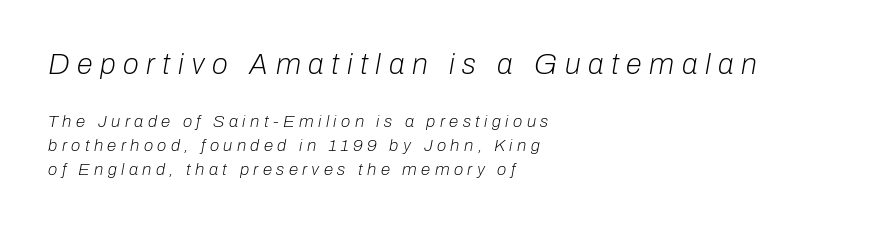
The image shows 29 px light type, italic (leaning right); set left-aligned, normal line spacing (1.41x), unusually wide letter spacing (+0.26 em), not underlined; the first (top) block is 1.71x larger; low stroke contrast and a medium x-height.
